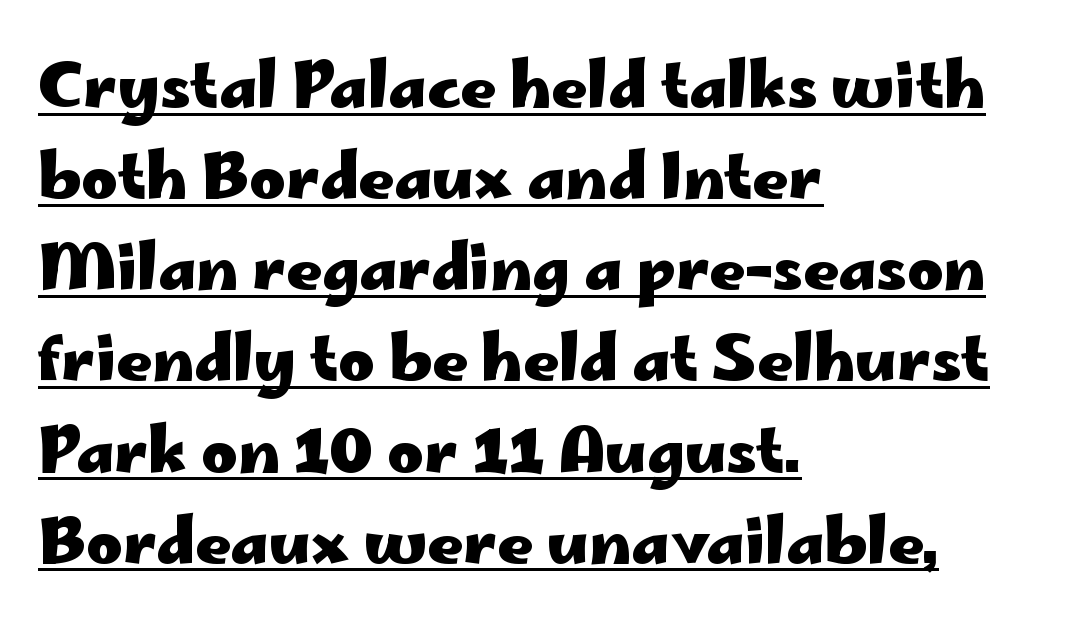
Q: Is the text bold? A: Yes.
Q: Is the text italic (slanted)? A: No, it is upright.
Q: Is the typeface a serif or a sans-serif typeface? A: Sans-serif.
Q: Is the text underlined? A: Yes.
Q: How is the paragraph aligned? A: Left-aligned.
Q: Is the spacing between letters normal or unusually wide? A: Normal.
Q: Is the spacing between lines tight, normal or loose? A: Normal.
Q: Width (condensed, normal, or wide)? A: Wide.
Q: Stroke contrast? A: Low.
Q: x-height? A: Small.
Q: Monospaced? A: No.
